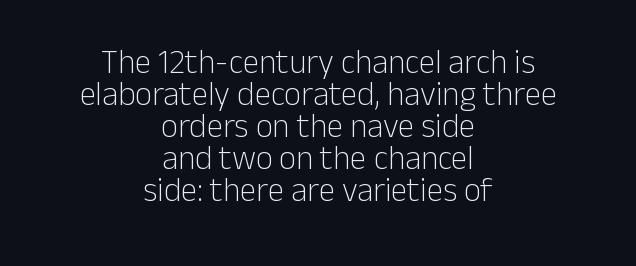
Q: Is the text bold? A: No.
Q: Is the text italic (slanted)? A: No, it is upright.
Q: Is the typeface a serif or a sans-serif typeface? A: Sans-serif.
Q: Is the text underlined? A: No.
Q: How is the paragraph aligned? A: Centered.
Q: Is the spacing between letters normal or unusually wide? A: Normal.
Q: Is the spacing between lines tight, normal or loose? A: Tight.
Q: Width (condensed, normal, or wide)? A: Normal.
Q: Stroke contrast? A: Low.
Q: x-height? A: Medium.
Q: Monospaced? A: No.
